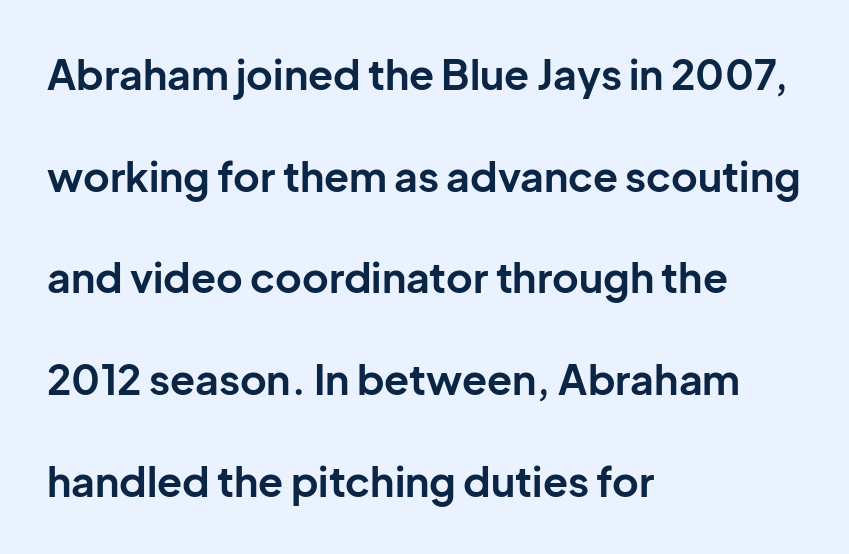
The image shows 41 px bold sans-serif type, upright; set left-aligned, loose line spacing (2.48x), normal letter spacing, not underlined; low stroke contrast and a medium x-height.
